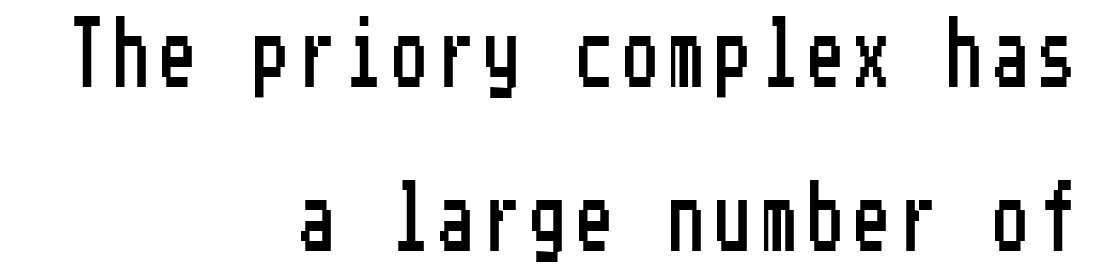
The image shows 68 px condensed sans-serif type, upright; set right-aligned, loose line spacing (2.41x), not underlined; low stroke contrast and a medium x-height.
